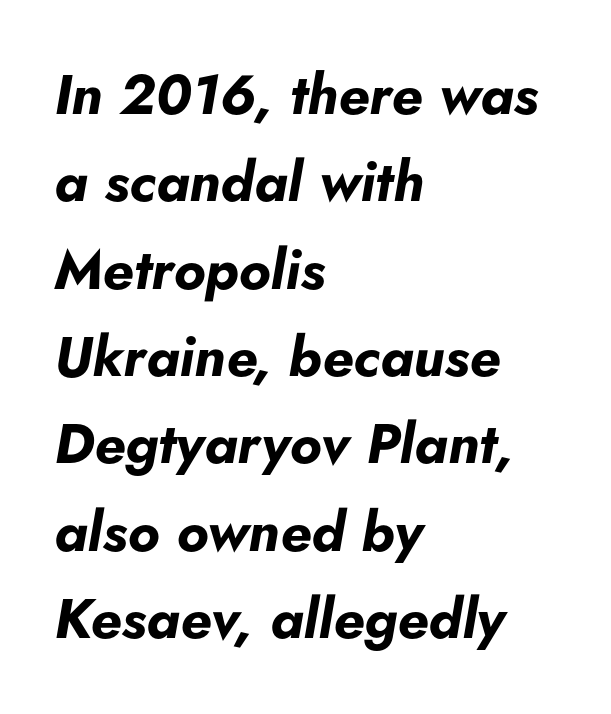
Vertically, the passage feels balanced, rows spaced as you'd expect. Typeset ragged right — the left edge is the straight one. The words here are not underlined. Observe the ordinary spacing: letters are neighbours, not strangers.
